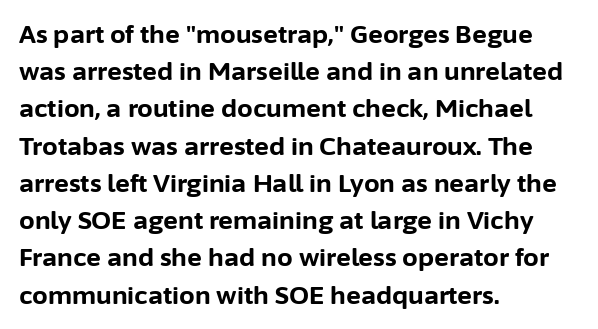
Q: Is the text bold? A: Yes.
Q: Is the text italic (slanted)? A: No, it is upright.
Q: Is the text underlined? A: No.
Q: How is the paragraph aligned? A: Left-aligned.
Q: Is the spacing between letters normal or unusually wide? A: Normal.
Q: Is the spacing between lines tight, normal or loose? A: Normal.
